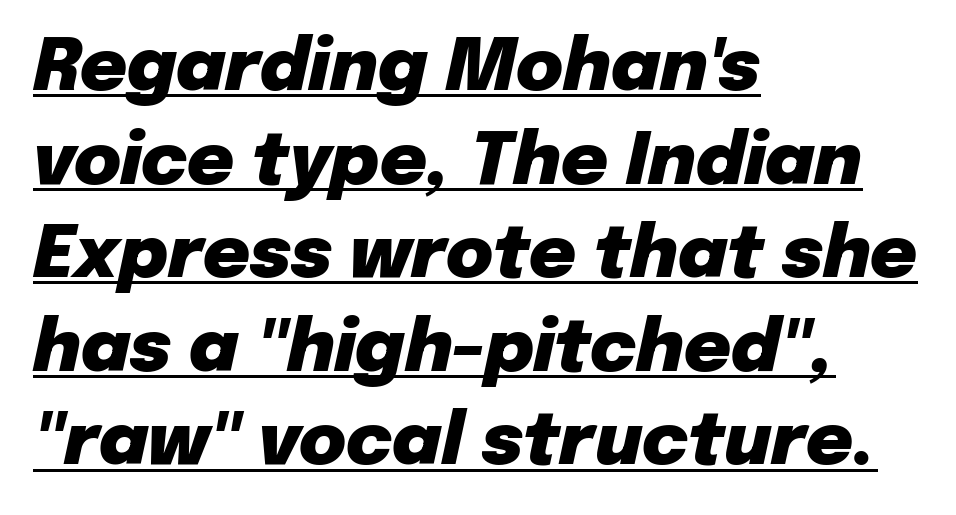
Quick note: underline on. These lines were composed using italics. The line-height multiplier appears to be the usual default. Line beginnings align vertically; line endings do not. Each word holds together tightly as a unit, with standard inter-letter gaps.
